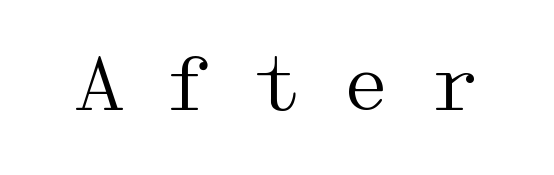
The image shows 74 px regular-weight, wide serif type, upright; set unusually wide letter spacing (+0.5 em), not underlined; medium stroke contrast and a medium x-height.
